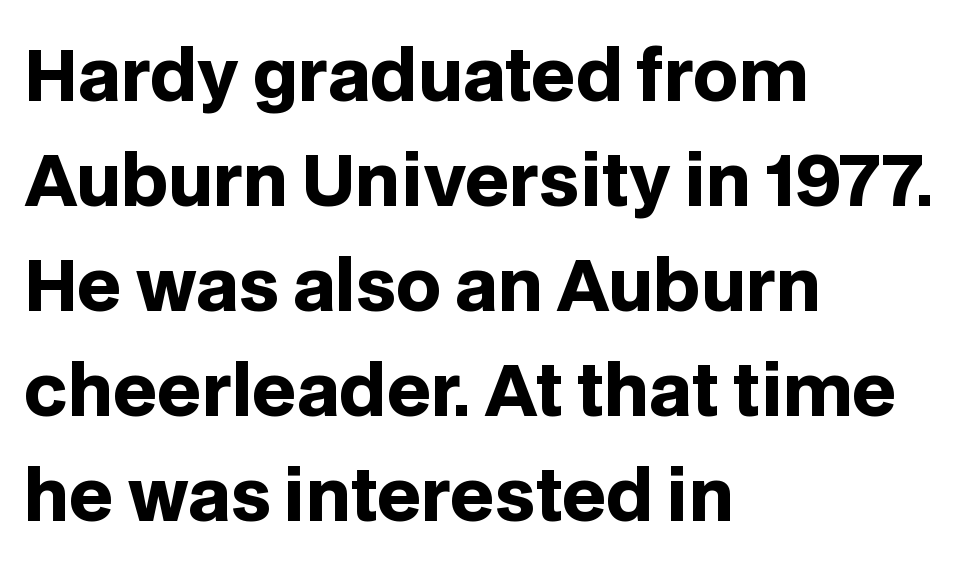
Q: Is the text bold? A: Yes.
Q: Is the text italic (slanted)? A: No, it is upright.
Q: Is the typeface a serif or a sans-serif typeface? A: Sans-serif.
Q: Is the text underlined? A: No.
Q: How is the paragraph aligned? A: Left-aligned.
Q: Is the spacing between letters normal or unusually wide? A: Normal.
Q: Is the spacing between lines tight, normal or loose? A: Normal.
Q: Width (condensed, normal, or wide)? A: Normal.
Q: Stroke contrast? A: Low.
Q: x-height? A: Large.
Q: Monospaced? A: No.
